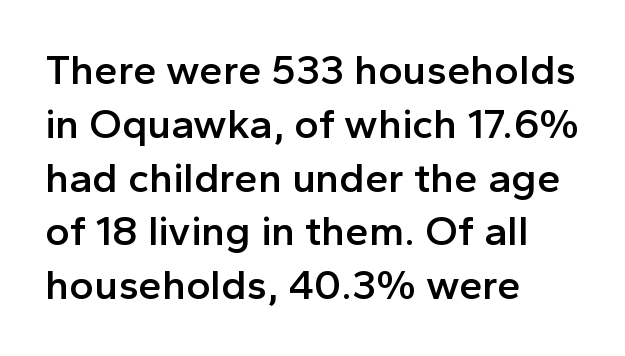
{"serif": "no", "italic": "no", "bold": "semi", "weight": "semibold", "width": "normal", "x_height": "medium", "monospaced": "no", "underline": "no", "align": "left", "line_spacing": "normal", "line_spacing_ratio": 1.28, "letter_spacing": "normal", "letter_spacing_em": 0.0, "glyph_px": 42}
